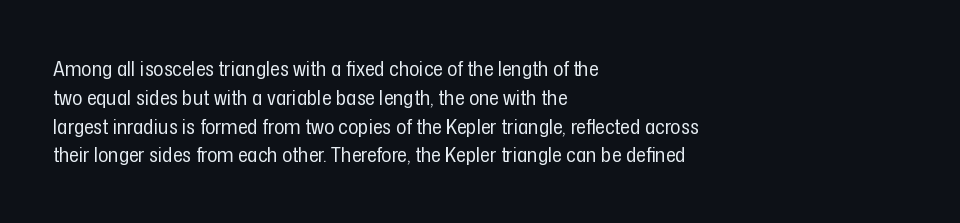
Each new line begins a customary step beneath the previous one. Stems here are at most as thick as an everyday book face. Words appear dense and cohesive because spacing is normal. Descenders hang freely into open space. The axis of the letterforms is exactly vertical.
